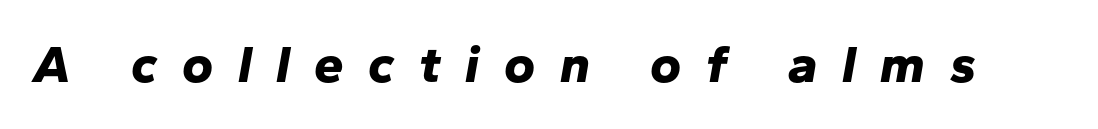
Q: Is the text bold? A: Yes.
Q: Is the text italic (slanted)? A: Yes, it leans right by about 10 degrees.
Q: Is the text underlined? A: No.
Q: Is the spacing between letters normal or unusually wide? A: Unusually wide.
Q: Width (condensed, normal, or wide)? A: Normal.
Q: Stroke contrast? A: Low.
Q: x-height? A: Medium.
Q: Monospaced? A: No.
